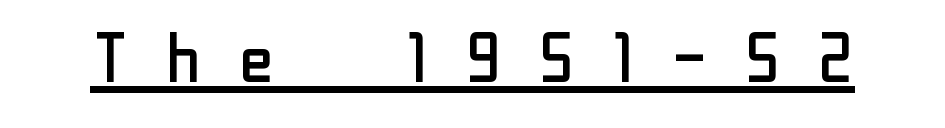
The image shows 68 px regular-weight sans-serif type, upright; set unusually wide letter spacing (+0.49 em), underlined; low stroke contrast and a medium x-height.
